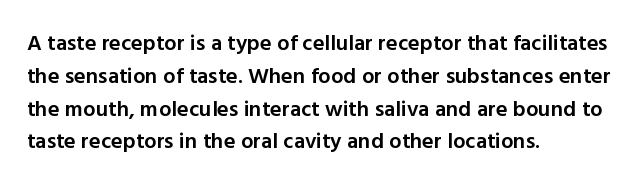
Q: Is the text bold? A: Semi-bold.
Q: Is the text italic (slanted)? A: No, it is upright.
Q: Is the text underlined? A: No.
Q: How is the paragraph aligned? A: Left-aligned.
Q: Is the spacing between letters normal or unusually wide? A: Normal.
Q: Is the spacing between lines tight, normal or loose? A: Normal.
